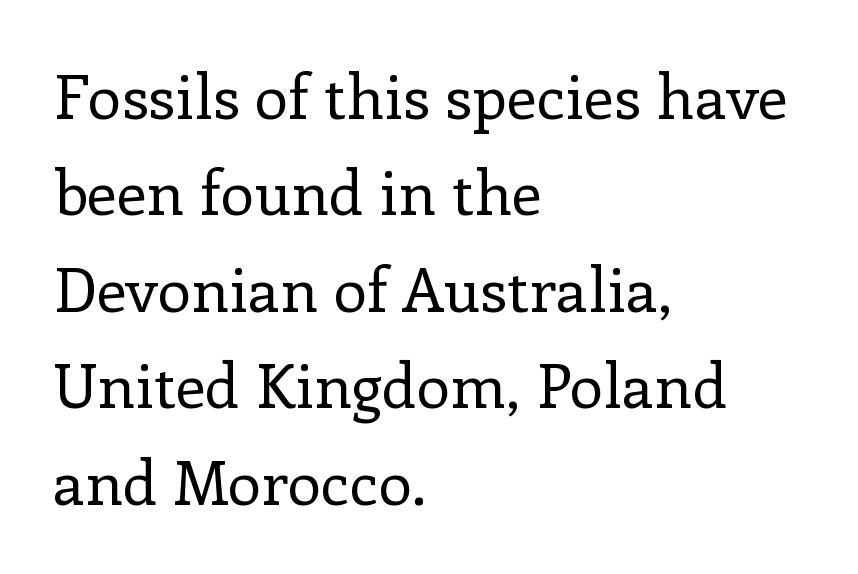
The image shows 61 px regular-weight serif type, upright; set left-aligned, normal line spacing (1.58x), normal letter spacing, not underlined; low stroke contrast and a medium x-height.
